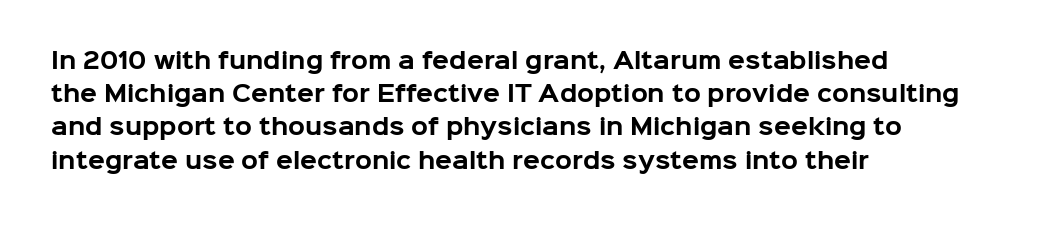
Leading matches the norm, producing a regular column. The area under the type is left untouched. Does extra space separate the letters? No, they use regular spacing. These lines were composed using upright roman letters.
